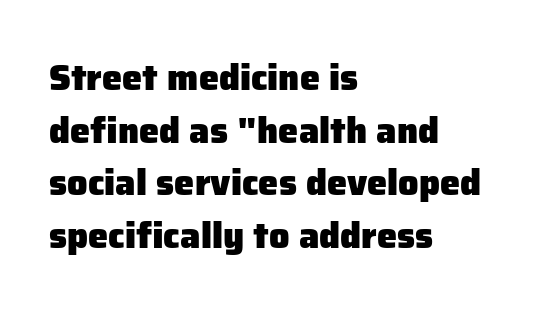
Q: Is the text bold? A: Yes.
Q: Is the text italic (slanted)? A: No, it is upright.
Q: Is the typeface a serif or a sans-serif typeface? A: Sans-serif.
Q: Is the text underlined? A: No.
Q: How is the paragraph aligned? A: Left-aligned.
Q: Is the spacing between letters normal or unusually wide? A: Normal.
Q: Is the spacing between lines tight, normal or loose? A: Normal.
Q: Width (condensed, normal, or wide)? A: Normal.
Q: Stroke contrast? A: Low.
Q: x-height? A: Medium.
Q: Monospaced? A: No.
